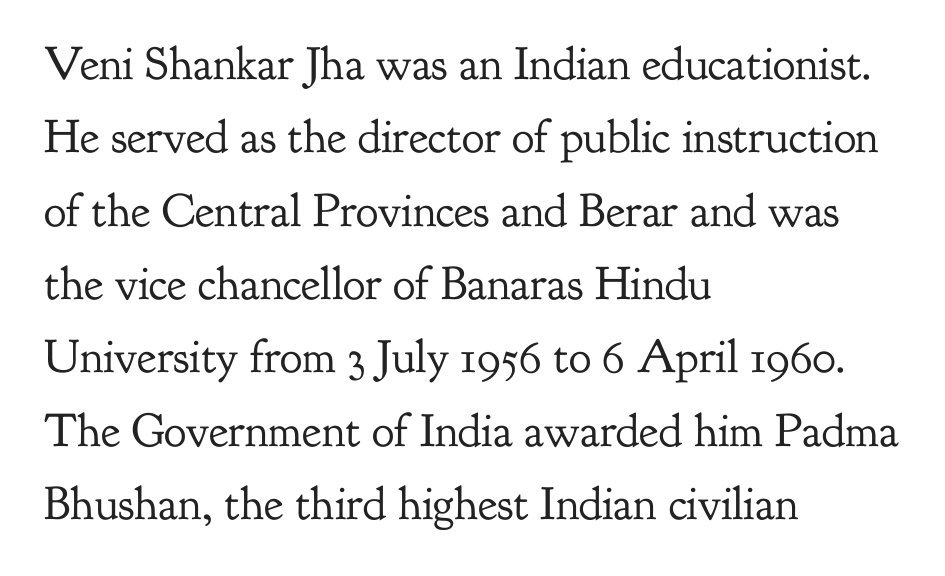
The image shows 47 px regular-weight serif type, upright; set left-aligned, normal line spacing (1.56x), normal letter spacing, not underlined; low stroke contrast and a small x-height.
